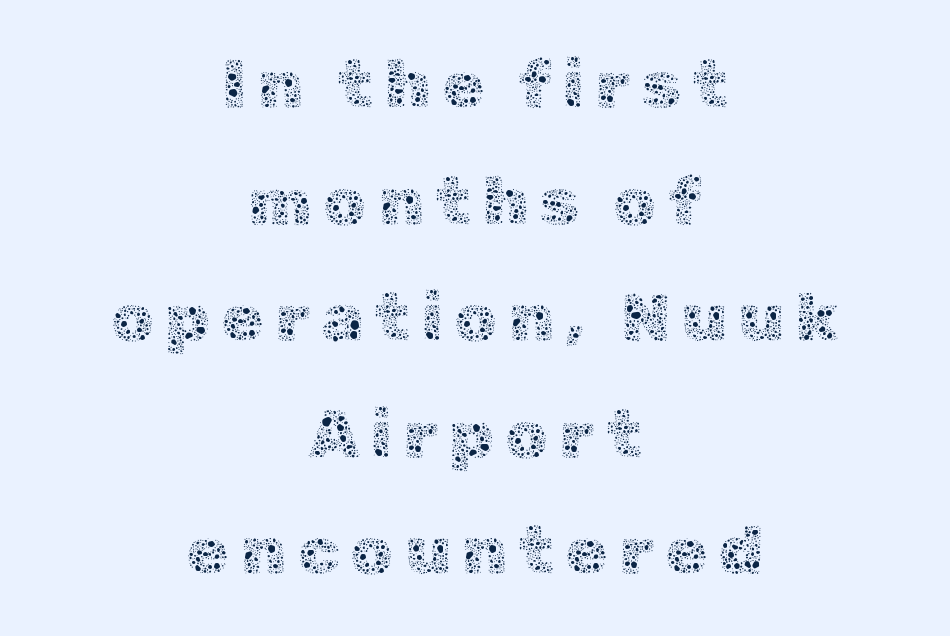
Q: Is the text bold? A: No.
Q: Is the text italic (slanted)? A: No, it is upright.
Q: Is the text underlined? A: No.
Q: How is the paragraph aligned? A: Centered.
Q: Is the spacing between lines tight, normal or loose? A: Normal.
Q: Width (condensed, normal, or wide)? A: Normal.
Q: x-height? A: Medium.
Q: Monospaced? A: No.
